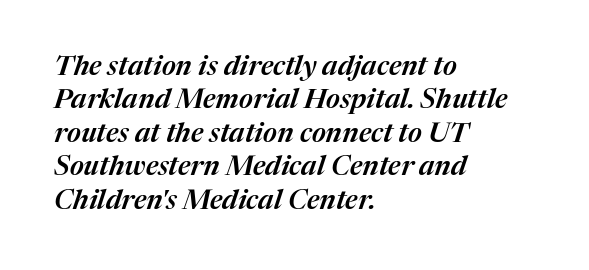
The image shows 27 px text type, italic (leaning right); set left-aligned, line spacing 1.24x, normal letter spacing, not underlined.
